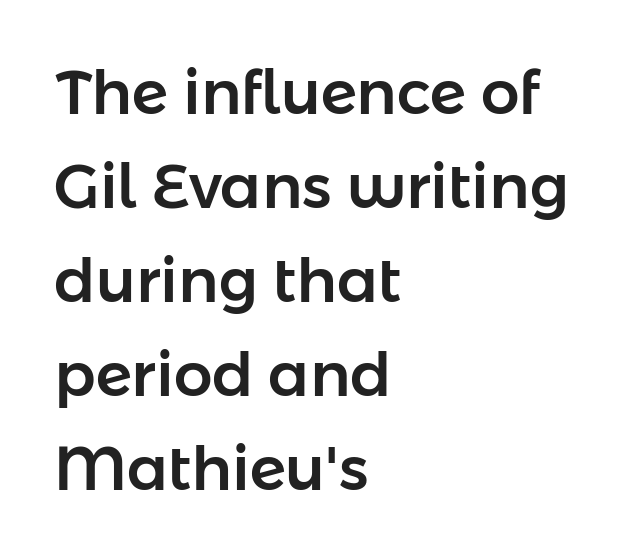
The image shows 61 px sans-serif type, upright; set left-aligned, normal line spacing (1.54x), normal letter spacing, not underlined; low stroke contrast and a medium x-height.
